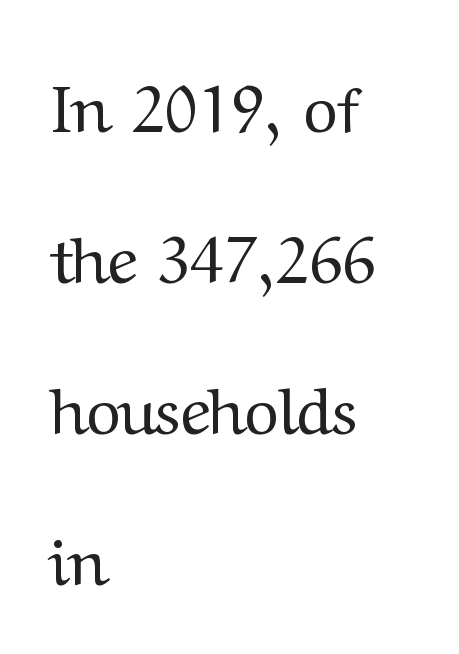
{"serif": "yes", "italic": "no", "bold": "no", "weight": "regular", "width": "normal", "stroke_contrast": "medium", "x_height": "medium", "monospaced": "no", "underline": "no", "align": "left", "line_spacing": "loose", "line_spacing_ratio": 2.29, "letter_spacing": "normal", "letter_spacing_em": 0.0, "glyph_px": 66}
